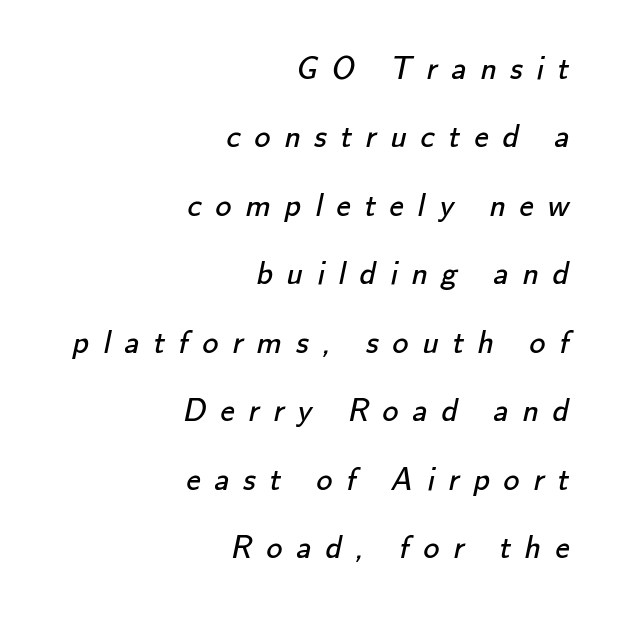
{"serif": "no", "bold": "no", "weight": "regular", "width": "normal", "stroke_contrast": "low", "x_height": "small", "monospaced": "no", "underline": "no", "align": "right", "line_spacing": "loose", "line_spacing_ratio": 2.14, "letter_spacing": "wide", "letter_spacing_em": 0.43, "glyph_px": 32}
